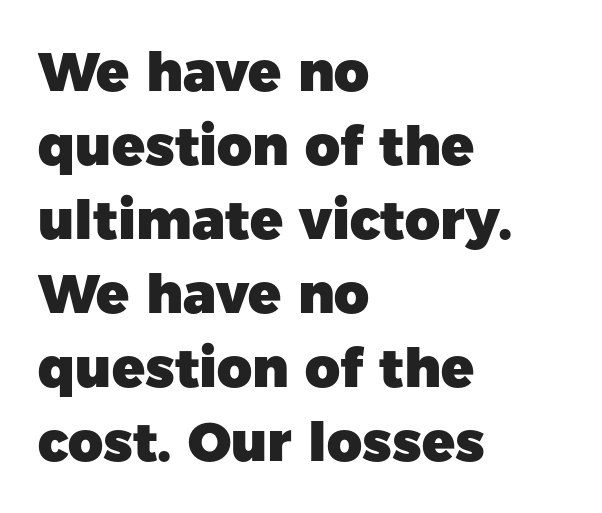
A bare baseline throughout the passage. The rendering keeps characters at their native spacing. A typesetter would mark this as roman, not italic. The ragged edge is on the right, which tells us the setting is flush left. A full-strength bold gives these letters their thick strokes. The face used here is a sans, in the tradition of grotesques and geometrics.
